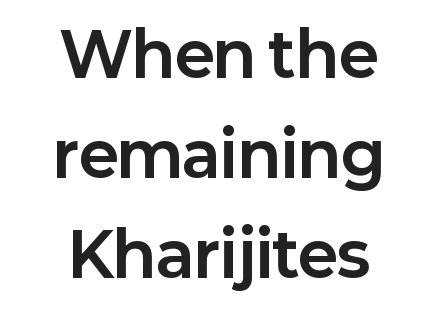
{"serif": "no", "italic": "no", "bold": "yes", "weight": "bold", "width": "normal", "stroke_contrast": "low", "x_height": "medium", "monospaced": "no", "underline": "no", "align": "center", "line_spacing": "normal", "line_spacing_ratio": 1.64, "letter_spacing": "normal", "letter_spacing_em": 0.0, "glyph_px": 61}
